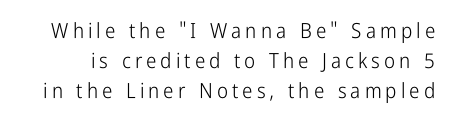
Q: Is the text bold? A: No.
Q: Is the text italic (slanted)? A: No, it is upright.
Q: Is the text underlined? A: No.
Q: Is the spacing between lines tight, normal or loose? A: Normal.
